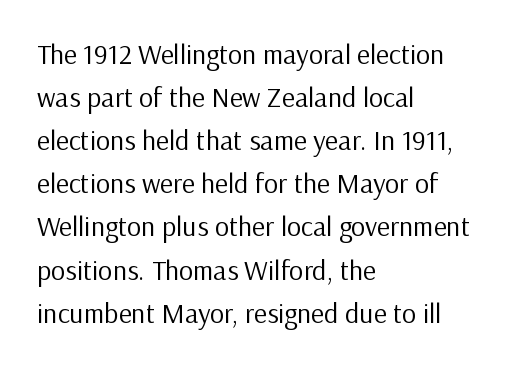
Q: Is the text bold? A: No.
Q: Is the text italic (slanted)? A: No, it is upright.
Q: Is the typeface a serif or a sans-serif typeface? A: Sans-serif.
Q: Is the text underlined? A: No.
Q: How is the paragraph aligned? A: Left-aligned.
Q: Is the spacing between letters normal or unusually wide? A: Normal.
Q: Is the spacing between lines tight, normal or loose? A: Normal.
Q: Width (condensed, normal, or wide)? A: Normal.
Q: Stroke contrast? A: Low.
Q: x-height? A: Medium.
Q: Monospaced? A: No.
